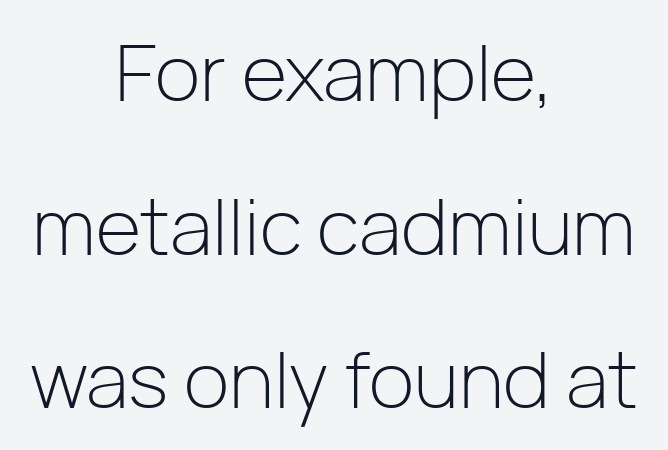
The image shows 78 px light sans-serif type, upright; set centered, loose line spacing (1.97x), normal letter spacing, not underlined; low stroke contrast and a medium x-height.
